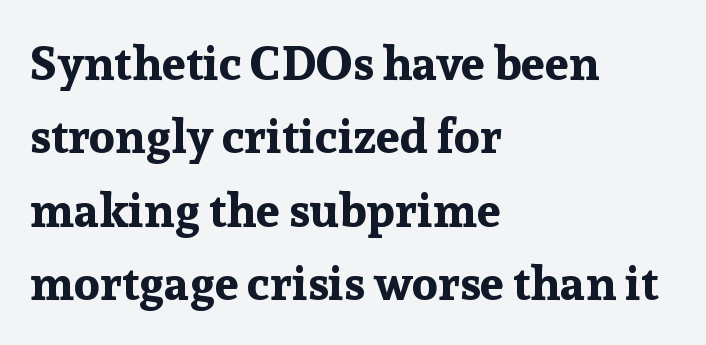
The image shows 48 px bold serif type, upright; set left-aligned, normal line spacing (1.53x), normal letter spacing, not underlined; low stroke contrast and a medium x-height.
